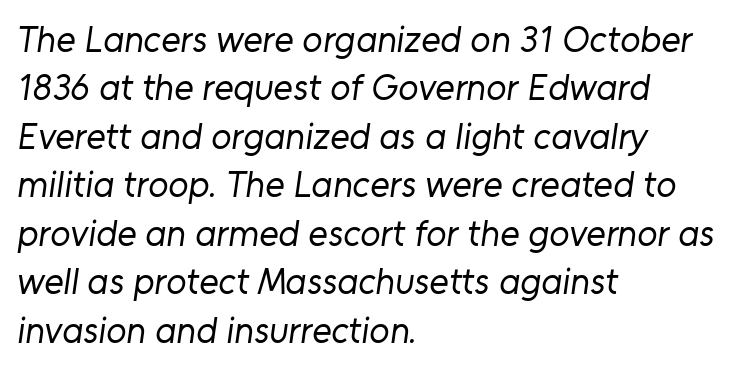
{"serif": "no", "bold": "no", "weight": "regular", "width": "normal", "stroke_contrast": "low", "x_height": "medium", "monospaced": "no", "underline": "no", "align": "left", "line_spacing": "normal", "line_spacing_ratio": 1.31, "letter_spacing": "normal", "letter_spacing_em": 0.0, "glyph_px": 37}
